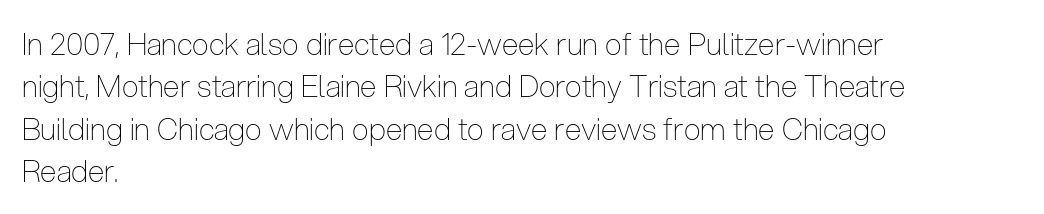
Q: Is the text bold? A: No.
Q: Is the text italic (slanted)? A: No, it is upright.
Q: Is the typeface a serif or a sans-serif typeface? A: Sans-serif.
Q: Is the text underlined? A: No.
Q: How is the paragraph aligned? A: Left-aligned.
Q: Is the spacing between letters normal or unusually wide? A: Normal.
Q: Is the spacing between lines tight, normal or loose? A: Normal.
Q: Width (condensed, normal, or wide)? A: Condensed.
Q: Stroke contrast? A: Low.
Q: x-height? A: Medium.
Q: Monospaced? A: No.
